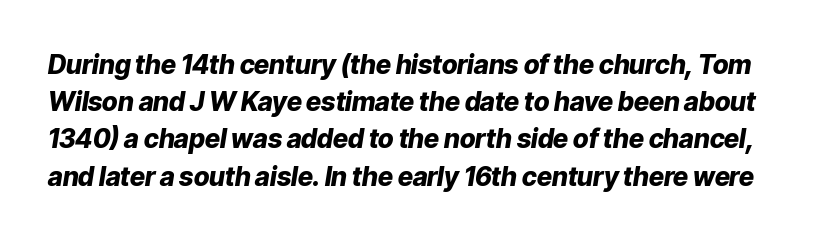
Q: Is the text bold? A: Yes.
Q: Is the text italic (slanted)? A: Yes, it leans right by about 9 degrees.
Q: Is the text underlined? A: No.
Q: Is the spacing between letters normal or unusually wide? A: Normal.
Q: Is the spacing between lines tight, normal or loose? A: Normal.
